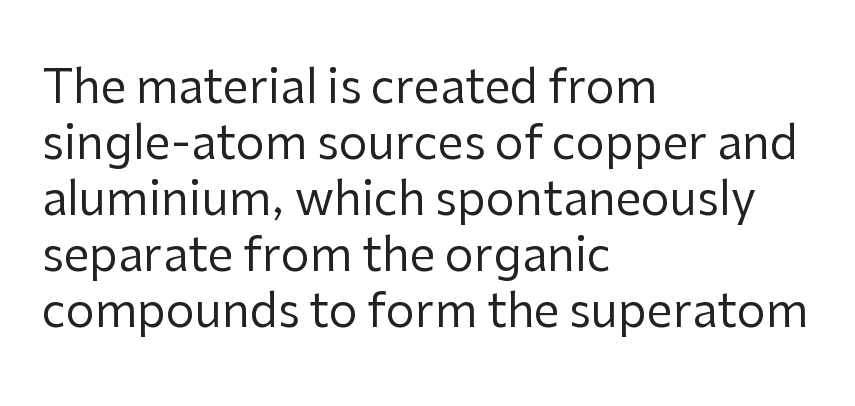
{"serif": "no", "italic": "no", "bold": "no", "weight": "regular", "width": "normal", "stroke_contrast": "low", "x_height": "medium", "monospaced": "no", "underline": "no", "align": "left", "line_spacing_ratio": 1.22, "letter_spacing": "normal", "letter_spacing_em": 0.0, "glyph_px": 46}
